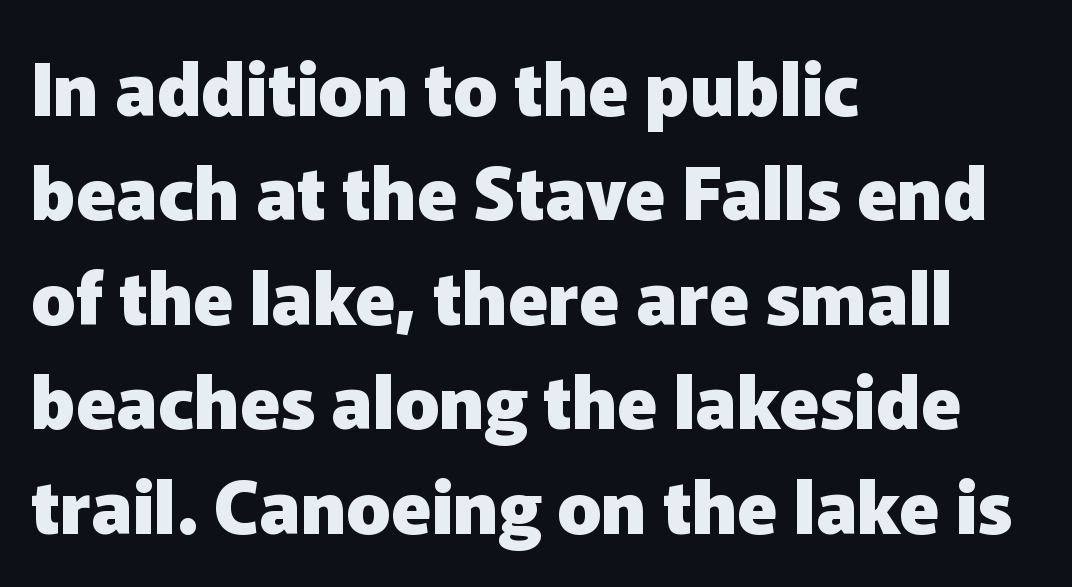
{"serif": "no", "italic": "no", "bold": "yes", "weight": "heavy", "width": "normal", "stroke_contrast": "low", "x_height": "medium", "monospaced": "no", "underline": "no", "align": "left", "line_spacing": "normal", "line_spacing_ratio": 1.43, "letter_spacing": "normal", "letter_spacing_em": 0.0, "glyph_px": 73}
